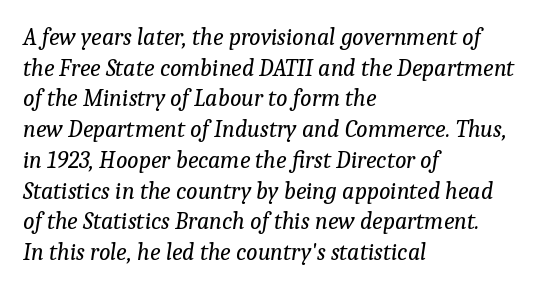
Q: Is the text bold? A: No.
Q: Is the text italic (slanted)? A: Yes, it leans right by about 9 degrees.
Q: Is the text underlined? A: No.
Q: How is the paragraph aligned? A: Left-aligned.
Q: Is the spacing between letters normal or unusually wide? A: Normal.
Q: Is the spacing between lines tight, normal or loose? A: Normal.
